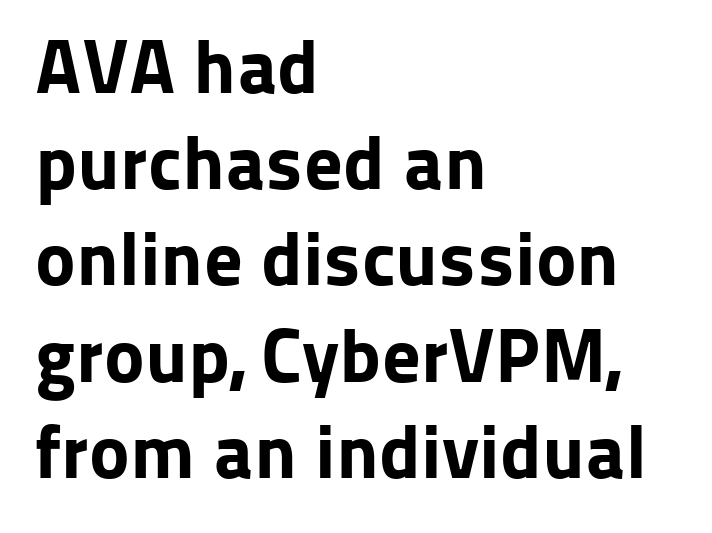
Q: Is the text bold? A: Yes.
Q: Is the text italic (slanted)? A: No, it is upright.
Q: Is the typeface a serif or a sans-serif typeface? A: Sans-serif.
Q: Is the text underlined? A: No.
Q: How is the paragraph aligned? A: Left-aligned.
Q: Is the spacing between letters normal or unusually wide? A: Normal.
Q: Is the spacing between lines tight, normal or loose? A: Normal.
Q: Width (condensed, normal, or wide)? A: Normal.
Q: Stroke contrast? A: Low.
Q: x-height? A: Medium.
Q: Monospaced? A: No.
